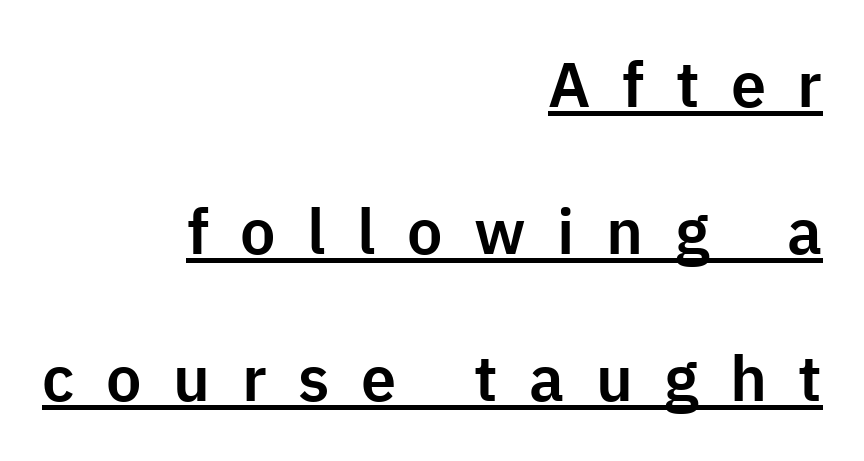
Q: Is the text italic (slanted)? A: No, it is upright.
Q: Is the typeface a serif or a sans-serif typeface? A: Sans-serif.
Q: Is the text underlined? A: Yes.
Q: How is the paragraph aligned? A: Right-aligned.
Q: Is the spacing between letters normal or unusually wide? A: Unusually wide.
Q: Is the spacing between lines tight, normal or loose? A: Loose.
Q: Width (condensed, normal, or wide)? A: Normal.
Q: Stroke contrast? A: Low.
Q: x-height? A: Medium.
Q: Monospaced? A: No.
